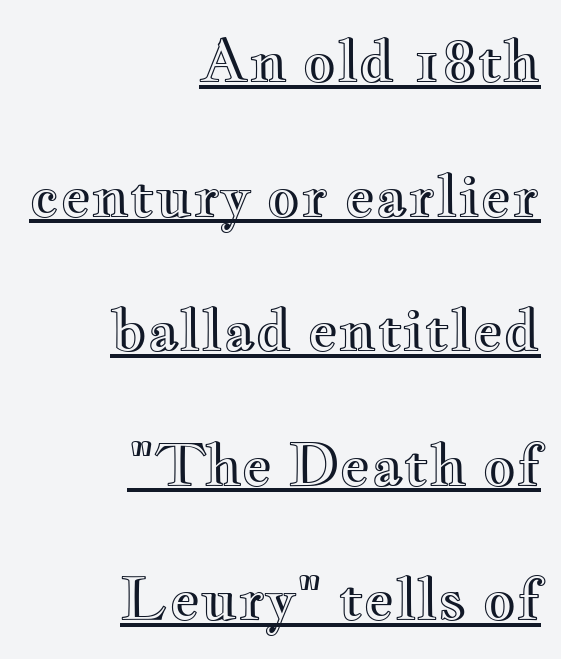
{"italic": "no", "width": "wide", "x_height": "small", "monospaced": "no", "underline": "yes", "align": "right", "line_spacing": "loose", "line_spacing_ratio": 2.32, "letter_spacing": "normal", "letter_spacing_em": 0.0, "glyph_px": 58}
